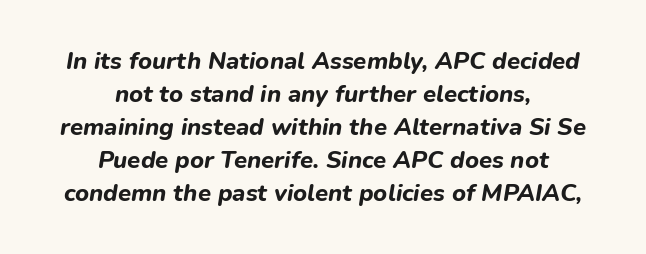
Q: Is the text bold? A: Yes.
Q: Is the text italic (slanted)? A: Yes, it leans right by about 9 degrees.
Q: Is the text underlined? A: No.
Q: How is the paragraph aligned? A: Centered.
Q: Is the spacing between letters normal or unusually wide? A: Normal.
Q: Is the spacing between lines tight, normal or loose? A: Normal.
